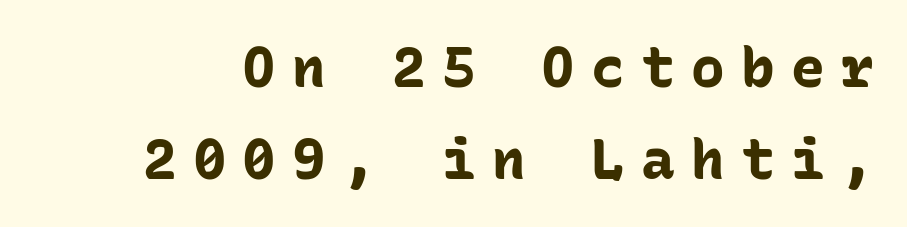
{"serif": "no", "italic": "no", "bold": "yes", "weight": "bold", "width": "normal", "stroke_contrast": "low", "x_height": "medium", "monospaced": "yes", "underline": "no", "line_spacing": "normal", "line_spacing_ratio": 1.65, "letter_spacing": "wide", "letter_spacing_em": 0.29, "glyph_px": 56}
